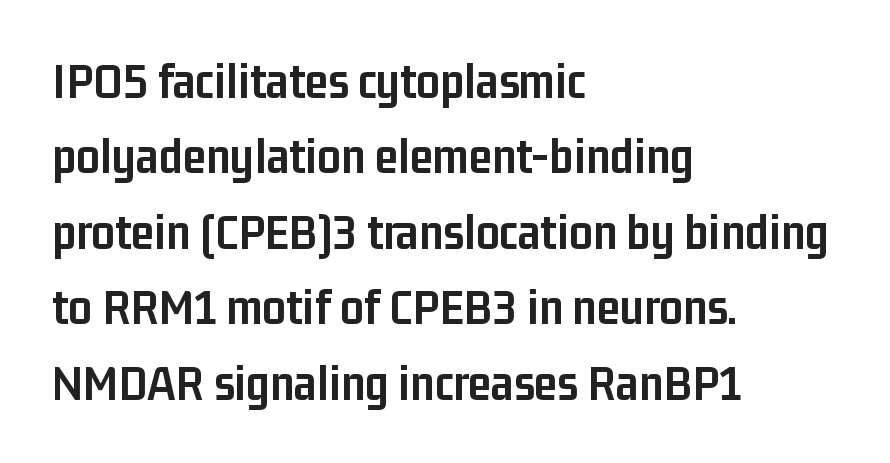
{"serif": "no", "italic": "no", "bold": "yes", "weight": "semibold", "width": "condensed", "stroke_contrast": "low", "x_height": "medium", "monospaced": "no", "underline": "no", "align": "left", "line_spacing": "normal", "line_spacing_ratio": 1.45, "letter_spacing": "normal", "letter_spacing_em": 0.0, "glyph_px": 52}
